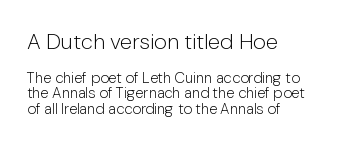
Q: Is the text bold? A: No.
Q: Is the text italic (slanted)? A: No, it is upright.
Q: Is the text underlined? A: No.
Q: How is the paragraph aligned? A: Left-aligned.
Q: Is the spacing between letters normal or unusually wide? A: Normal.
Q: Is the spacing between lines tight, normal or loose? A: Tight.
Q: Which block of text is set in a larger size, the first (top) or the second (bottom)? A: The first (top) one.
